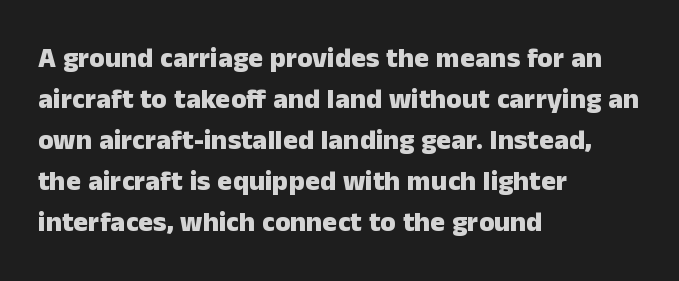
Italic: no, the glyphs are upright roman. In CSS terms this would be text-align: left. Heavy-handed strokes throughout: this text is bold. Nothing sits at the stroke ends, so this counts as sans-serif.
